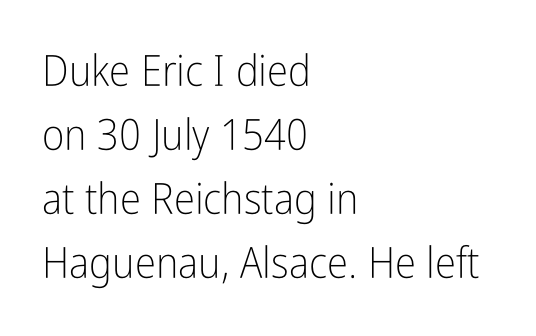
The image shows 43 px light, condensed sans-serif type, upright; set left-aligned, normal line spacing (1.49x), normal letter spacing, not underlined; low stroke contrast and a medium x-height.
